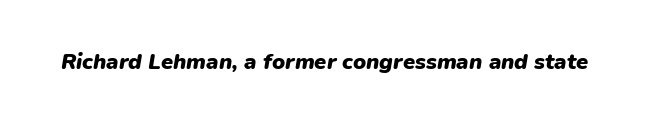
Is the type slanted? Yes — the strokes lean at a clear angle. The string is rendered with underlining switched off. Strokes here are thick enough to call this a true bold. This rendering leaves character spacing at its baseline value.
